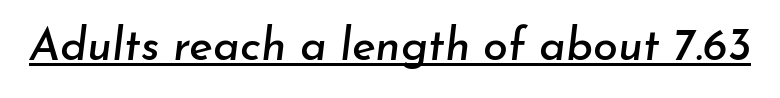
{"italic": "yes", "lean": "right", "slant_degrees": 7, "width": "normal", "stroke_contrast": "low", "x_height": "small", "monospaced": "no", "underline": "yes", "letter_spacing": "normal", "letter_spacing_em": 0.0, "glyph_px": 45}
